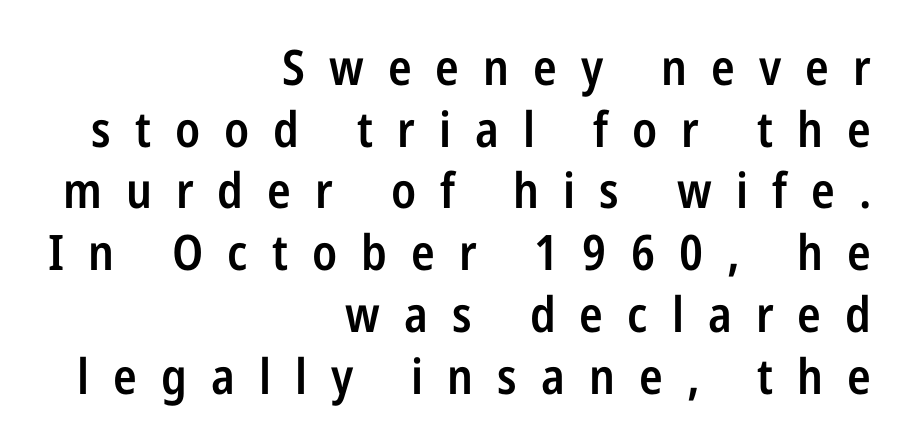
The image shows 49 px semibold, condensed sans-serif type, upright; set right-aligned, normal line spacing (1.26x), unusually wide letter spacing (+0.49 em), not underlined; low stroke contrast and a medium x-height.
